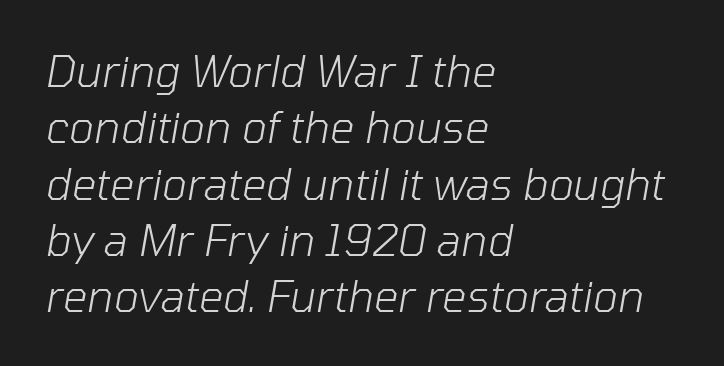
The passage shown is not bold in any degree. The face used here is proportionally spaced, like ordinary book or web type. Baseline-to-baseline distance is the conventional proportion of letter height. In terms of letterspacing, this is plain default setting. If you drew a ruler down the left edge, every line would touch it.
